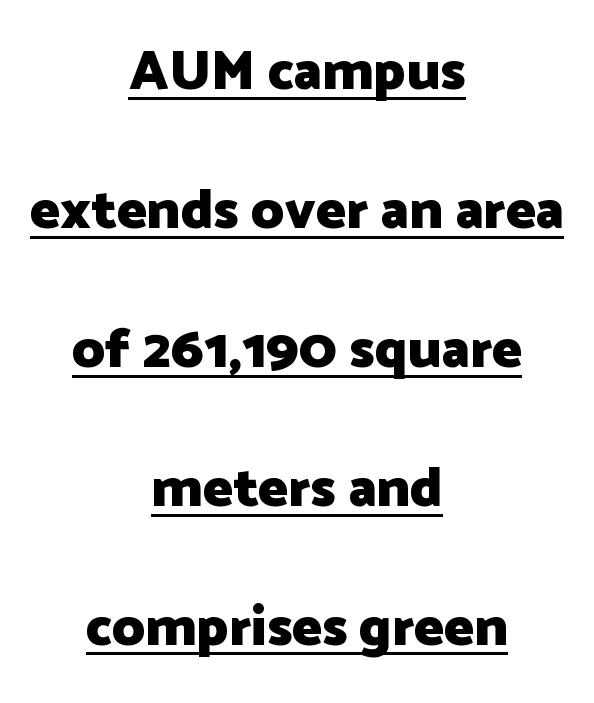
The image shows 56 px heavy sans-serif type, upright; set centered, loose line spacing (2.48x), normal letter spacing, underlined; low stroke contrast and a medium x-height.
